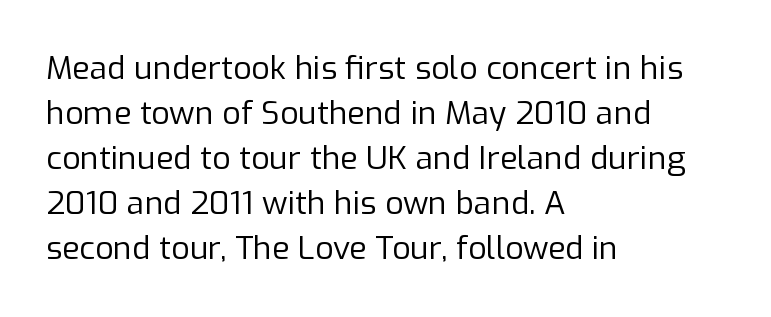
Q: Is the text bold? A: No.
Q: Is the text italic (slanted)? A: No, it is upright.
Q: Is the typeface a serif or a sans-serif typeface? A: Sans-serif.
Q: Is the text underlined? A: No.
Q: How is the paragraph aligned? A: Left-aligned.
Q: Is the spacing between letters normal or unusually wide? A: Normal.
Q: Is the spacing between lines tight, normal or loose? A: Normal.
Q: Width (condensed, normal, or wide)? A: Normal.
Q: Stroke contrast? A: Low.
Q: x-height? A: Medium.
Q: Monospaced? A: No.
